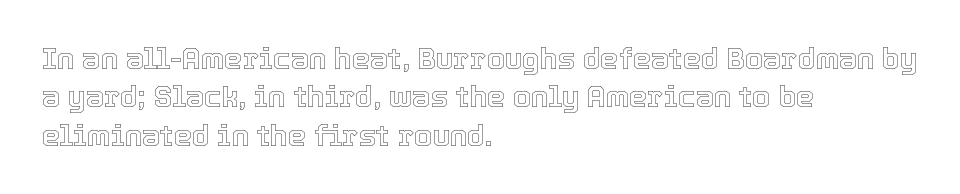
{"italic": "no", "width": "normal", "x_height": "medium", "monospaced": "no", "underline": "no", "align": "left", "line_spacing": "normal", "line_spacing_ratio": 1.32, "letter_spacing": "normal", "letter_spacing_em": 0.0, "glyph_px": 29}
